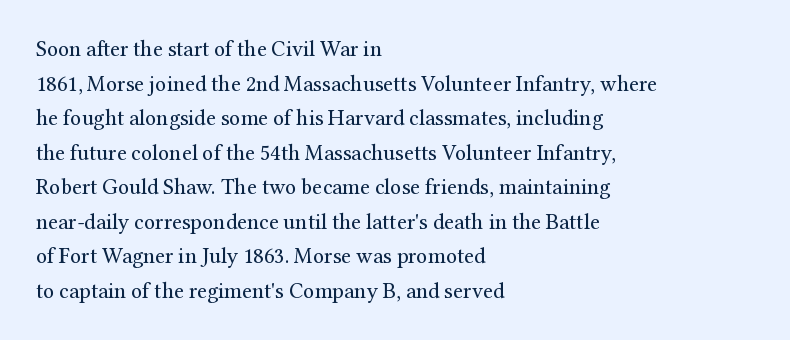
The image shows 22 px text type, upright; set left-aligned, normal line spacing (1.57x), normal letter spacing, not underlined.
